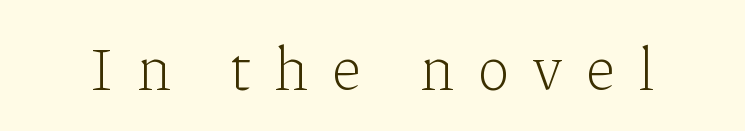
You could only call the tracking loose — the letters float apart. Every stem runs plumb, perpendicular to the baseline. This rendering features lettering with no underline. The face used here is proportionally spaced, like ordinary book or web type.
